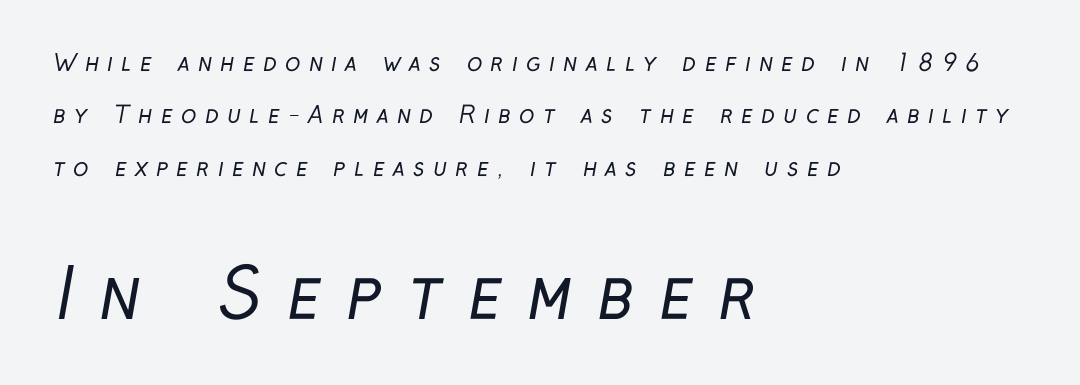
The image shows 68 px regular-weight, condensed sans-serif type; set left-aligned, loose line spacing (2.28x), unusually wide letter spacing (+0.37 em), not underlined; the second (bottom) block is 2.96x larger; low stroke contrast and a medium x-height.
